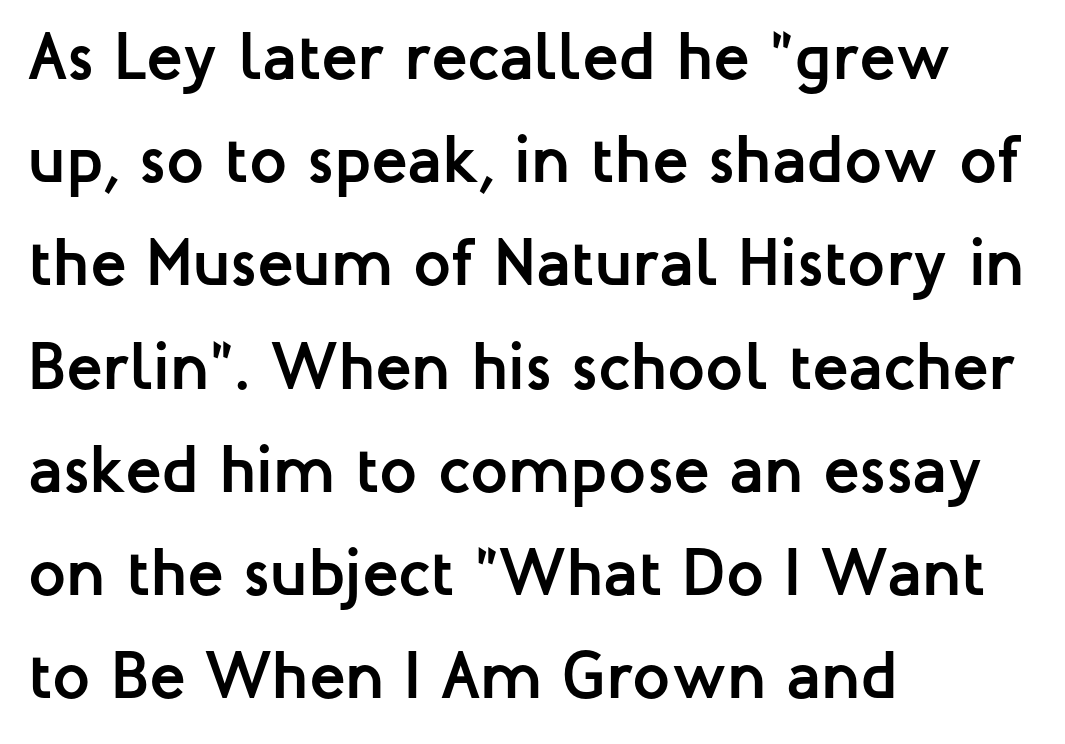
Line spacing here is normal. Does the lettering tilt? It doesn't — this is upright. If you drew a ruler down the left edge, every line would touch it. Here the glyphs are tracked normally, forming tight word shapes. Are there feet on the stems? There aren't — it's a sans.
